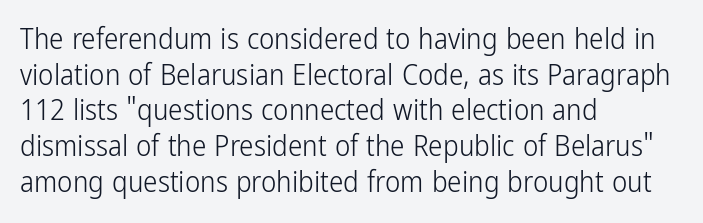
The image shows 29 px light, condensed sans-serif type, upright; set left-aligned, line spacing 1.23x, normal letter spacing, not underlined; low stroke contrast and a medium x-height.
